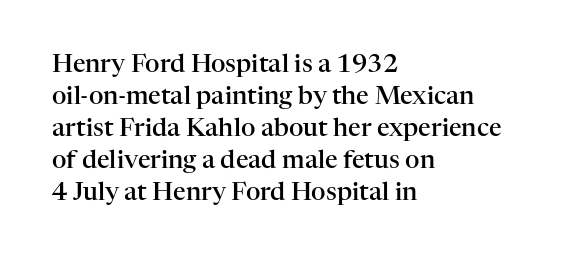
{"italic": "no", "bold": "semi", "underline": "no", "align": "left", "line_spacing": "normal", "line_spacing_ratio": 1.28, "letter_spacing": "normal", "letter_spacing_em": 0.0, "glyph_px": 25}
